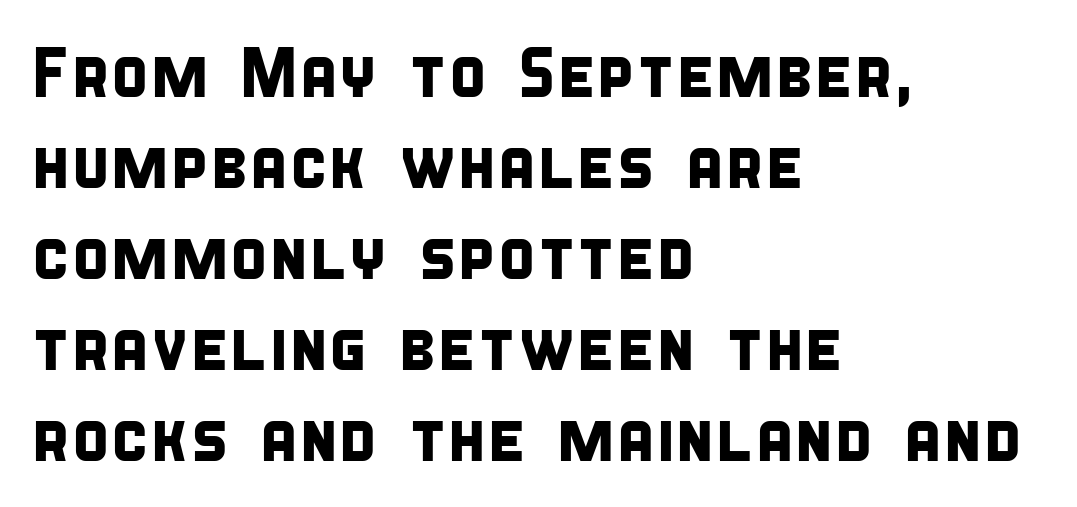
The image shows 70 px condensed sans-serif type; set left-aligned, normal line spacing (1.3x), normal letter spacing, not underlined; low stroke contrast and a large x-height.
